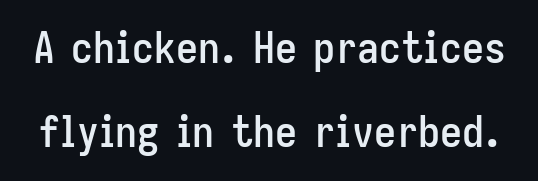
The image shows 44 px condensed sans-serif type, upright; set loose line spacing (1.92x), normal letter spacing, not underlined; low stroke contrast and a medium x-height.
